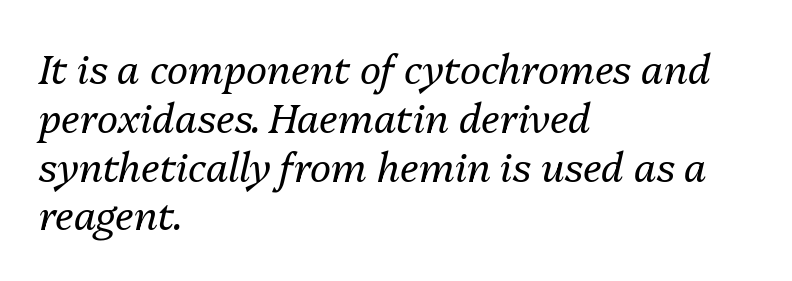
The image shows 40 px regular-weight type, italic (leaning right); set left-aligned, line spacing 1.22x, normal letter spacing, not underlined; medium stroke contrast and a medium x-height.
